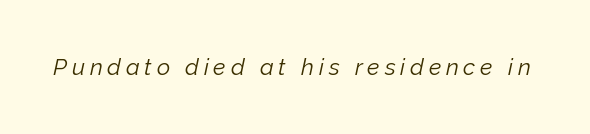
Q: Is the text bold? A: No.
Q: Is the text italic (slanted)? A: Yes, it leans right by about 12 degrees.
Q: Is the text underlined? A: No.
Q: Is the spacing between letters normal or unusually wide? A: Unusually wide.
